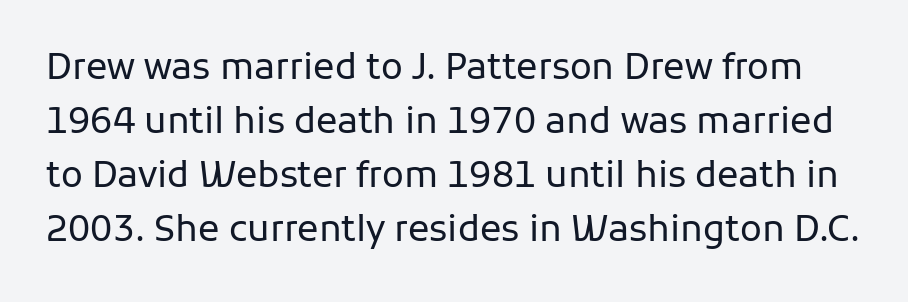
Q: Is the text bold? A: No.
Q: Is the text italic (slanted)? A: No, it is upright.
Q: Is the typeface a serif or a sans-serif typeface? A: Sans-serif.
Q: Is the text underlined? A: No.
Q: Is the spacing between letters normal or unusually wide? A: Normal.
Q: Is the spacing between lines tight, normal or loose? A: Normal.
Q: Width (condensed, normal, or wide)? A: Normal.
Q: Stroke contrast? A: Low.
Q: x-height? A: Medium.
Q: Monospaced? A: No.
